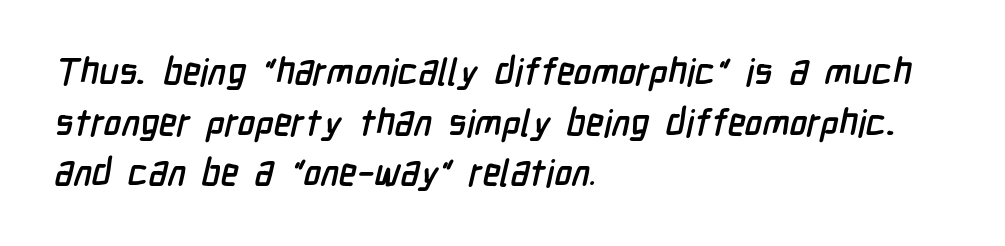
No extra tracking has been applied to these lines. The rendering uses a moderate line-height, typical for paragraphs. The specimen omits any rule beneath the text block's lines. The typesetter chose a ragged-right arrangement here. Varying glyph widths throughout — classic text-font behaviour. These lines are composed in type without serifs.
